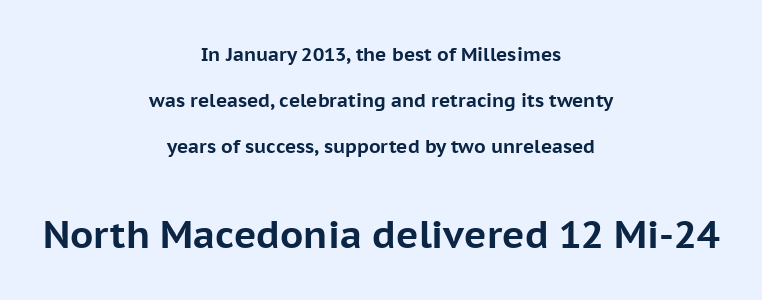
Compared with typical paragraphs, the rows here are farther apart. The compositor balanced each line on the midline. Italic: no, the glyphs are upright roman. A bare baseline throughout the passage.
